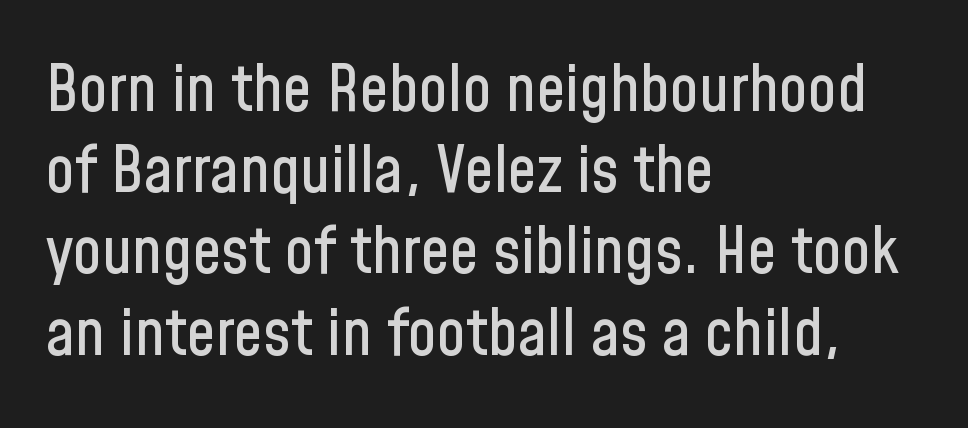
Q: Is the text italic (slanted)? A: No, it is upright.
Q: Is the typeface a serif or a sans-serif typeface? A: Sans-serif.
Q: Is the text underlined? A: No.
Q: How is the paragraph aligned? A: Left-aligned.
Q: Is the spacing between letters normal or unusually wide? A: Normal.
Q: Is the spacing between lines tight, normal or loose? A: Normal.
Q: Width (condensed, normal, or wide)? A: Condensed.
Q: Stroke contrast? A: Low.
Q: x-height? A: Medium.
Q: Monospaced? A: No.
